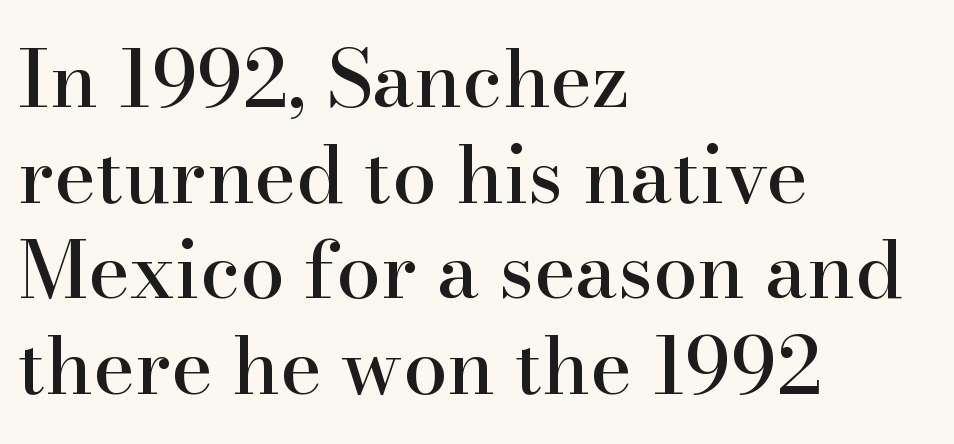
The image shows 79 px serif type, upright; set left-aligned, line spacing 1.21x, normal letter spacing, not underlined; high stroke contrast and a small x-height.
